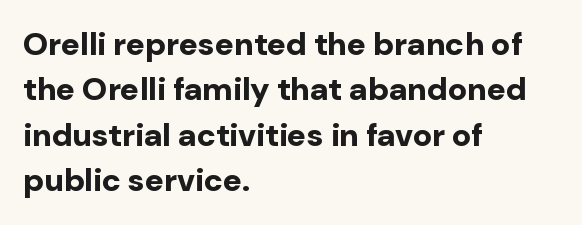
{"serif": "no", "italic": "no", "bold": "yes", "weight": "bold", "width": "normal", "stroke_contrast": "low", "x_height": "medium", "monospaced": "no", "underline": "no", "align": "left", "line_spacing": "normal", "line_spacing_ratio": 1.42, "letter_spacing": "normal", "letter_spacing_em": 0.0, "glyph_px": 32}
